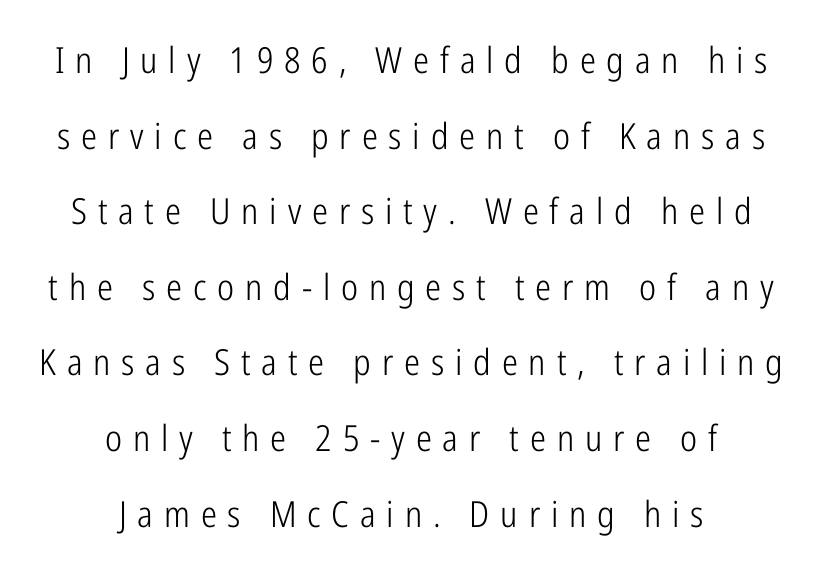
{"serif": "no", "italic": "no", "bold": "no", "weight": "light", "width": "condensed", "stroke_contrast": "low", "x_height": "medium", "monospaced": "no", "underline": "no", "align": "center", "line_spacing": "loose", "line_spacing_ratio": 2.1, "letter_spacing": "wide", "letter_spacing_em": 0.3, "glyph_px": 36}
